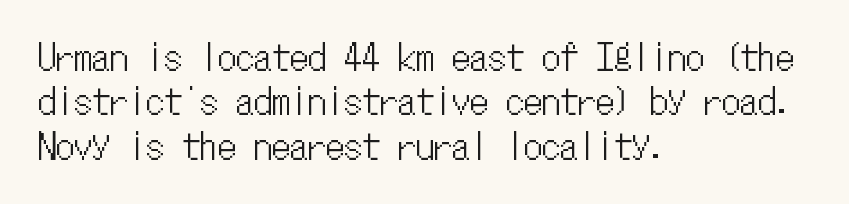
{"italic": "no", "width": "condensed", "stroke_contrast": "low", "x_height": "medium", "monospaced": "yes", "underline": "no", "align": "left", "line_spacing_ratio": 1.23, "letter_spacing": "normal", "letter_spacing_em": 0.0, "glyph_px": 36}
